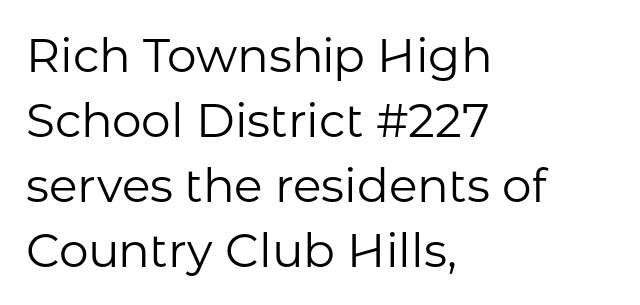
{"serif": "no", "italic": "no", "bold": "no", "weight": "regular", "width": "normal", "stroke_contrast": "low", "x_height": "medium", "monospaced": "no", "underline": "no", "align": "left", "line_spacing": "normal", "line_spacing_ratio": 1.38, "letter_spacing": "normal", "letter_spacing_em": 0.0, "glyph_px": 47}
